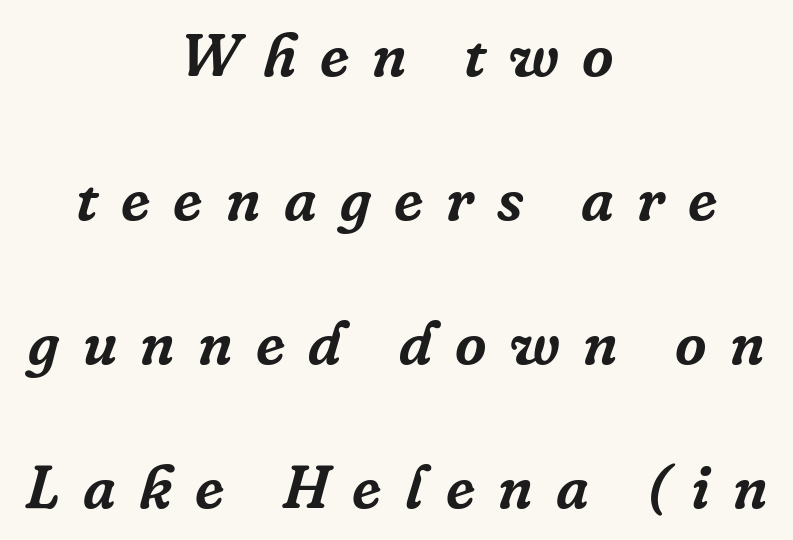
The image shows 61 px serif type, italic (leaning right); set centered, loose line spacing (2.36x), unusually wide letter spacing (+0.38 em), not underlined; low stroke contrast and a medium x-height.
